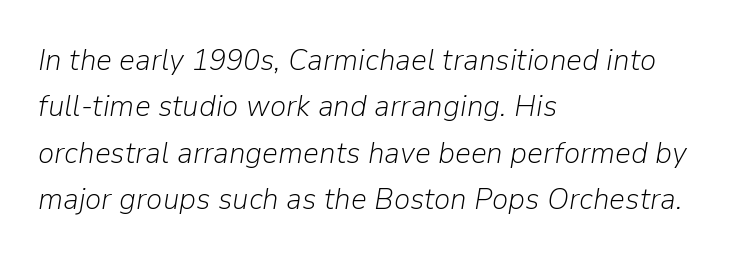
Weight: in the light-to-regular range. Is this a fixed-width face? No — the glyphs have proportional, varying widths. Vertically, the passage feels balanced, rows spaced as you'd expect. The foot of each line stays bare and open. You can tell it's italic because the verticals aren't actually vertical.
